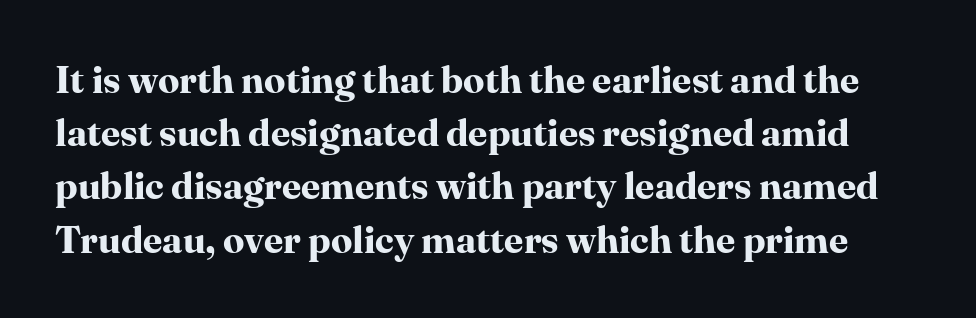
The words here are not underlined. Check where the strokes stop: tiny serifs finish them off. You could not count columns in this text — the font is proportionally spaced. Between one letter and the next there's only the usual sliver of space.
